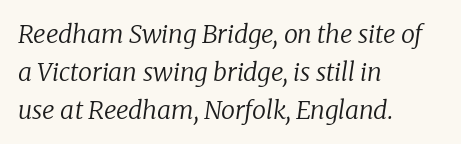
Q: Is the text bold? A: No.
Q: Is the text italic (slanted)? A: Yes, it leans right by about 8 degrees.
Q: Is the text underlined? A: No.
Q: How is the paragraph aligned? A: Left-aligned.
Q: Is the spacing between letters normal or unusually wide? A: Normal.
Q: Is the spacing between lines tight, normal or loose? A: Normal.
